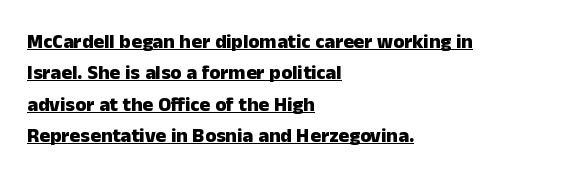
The image shows 20 px bold type, upright; set left-aligned, normal line spacing (1.57x), normal letter spacing, underlined.
